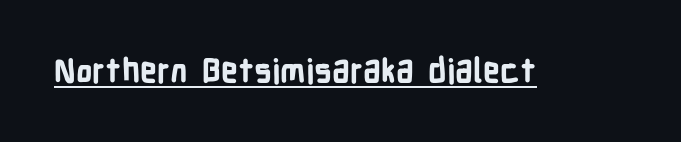
Q: Is the text bold? A: Yes.
Q: Is the text italic (slanted)? A: No, it is upright.
Q: Is the typeface a serif or a sans-serif typeface? A: Sans-serif.
Q: Is the text underlined? A: Yes.
Q: Is the spacing between letters normal or unusually wide? A: Normal.
Q: Width (condensed, normal, or wide)? A: Condensed.
Q: Stroke contrast? A: Low.
Q: x-height? A: Medium.
Q: Monospaced? A: No.
